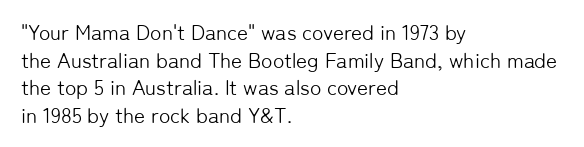
{"italic": "no", "bold": "no", "underline": "no", "align": "left", "line_spacing": "normal", "line_spacing_ratio": 1.31, "letter_spacing": "normal", "letter_spacing_em": 0.0, "glyph_px": 21}
